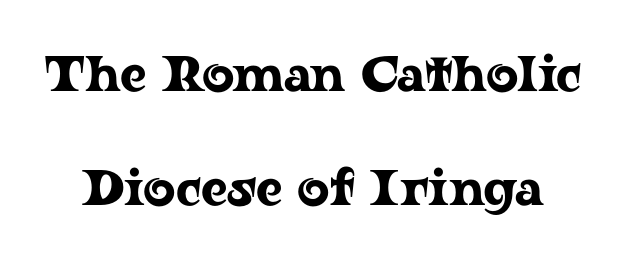
Every stem runs plumb, perpendicular to the baseline. The letterforms sit shoulder to shoulder at normal distance. The leading is generous, giving the passage an open texture. Here the designer chose a conventional face with non-uniform glyph widths.
